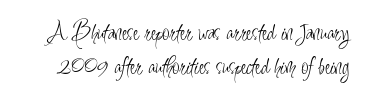
The image shows 26 px text type; set normal line spacing (1.32x), normal letter spacing, not underlined.
